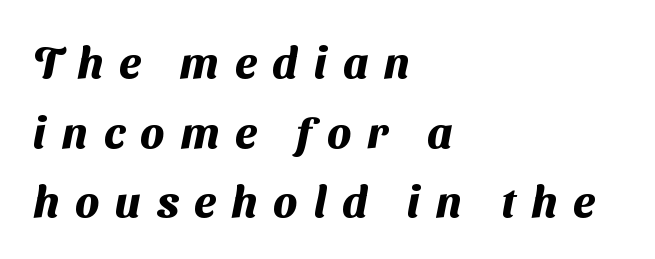
{"serif": "no", "bold": "yes", "weight": "heavy", "width": "normal", "stroke_contrast": "medium", "x_height": "medium", "monospaced": "no", "underline": "no", "align": "left", "line_spacing": "normal", "line_spacing_ratio": 1.58, "letter_spacing": "wide", "letter_spacing_em": 0.36, "glyph_px": 44}
